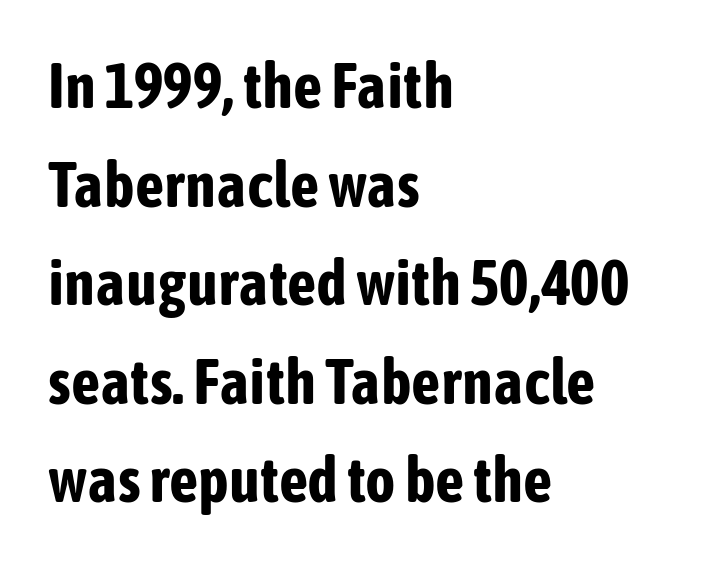
The image shows 64 px bold, condensed sans-serif type, upright; set left-aligned, normal line spacing (1.54x), normal letter spacing, not underlined; low stroke contrast and a medium x-height.
